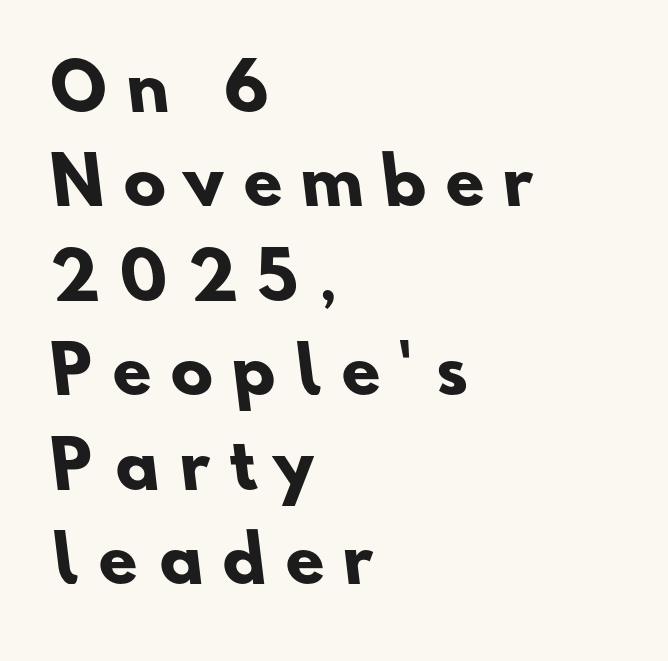
{"serif": "no", "bold": "yes", "weight": "heavy", "width": "normal", "stroke_contrast": "low", "x_height": "small", "monospaced": "no", "underline": "no", "align": "left", "line_spacing": "normal", "line_spacing_ratio": 1.5, "letter_spacing": "wide", "letter_spacing_em": 0.31, "glyph_px": 63}
